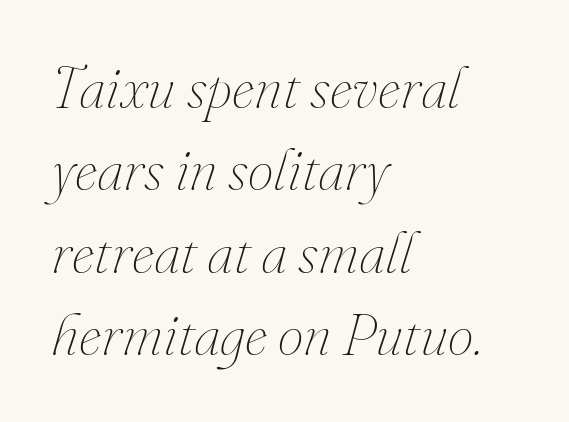
Q: Is the text bold? A: No.
Q: Is the text italic (slanted)? A: Yes, it leans right by about 16 degrees.
Q: Is the text underlined? A: No.
Q: How is the paragraph aligned? A: Left-aligned.
Q: Is the spacing between letters normal or unusually wide? A: Normal.
Q: Is the spacing between lines tight, normal or loose? A: Normal.
Q: Width (condensed, normal, or wide)? A: Normal.
Q: Stroke contrast? A: Medium.
Q: x-height? A: Small.
Q: Monospaced? A: No.
